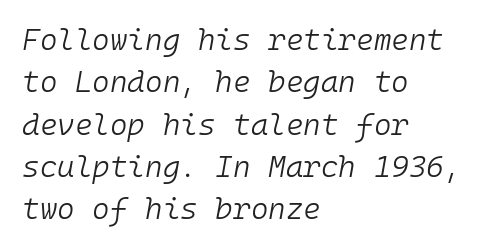
Q: Is the text bold? A: No.
Q: Is the text italic (slanted)? A: Yes, it leans right by about 10 degrees.
Q: Is the text underlined? A: No.
Q: How is the paragraph aligned? A: Left-aligned.
Q: Is the spacing between letters normal or unusually wide? A: Normal.
Q: Is the spacing between lines tight, normal or loose? A: Normal.
Q: Width (condensed, normal, or wide)? A: Normal.
Q: Stroke contrast? A: Low.
Q: x-height? A: Medium.
Q: Monospaced? A: Yes.
